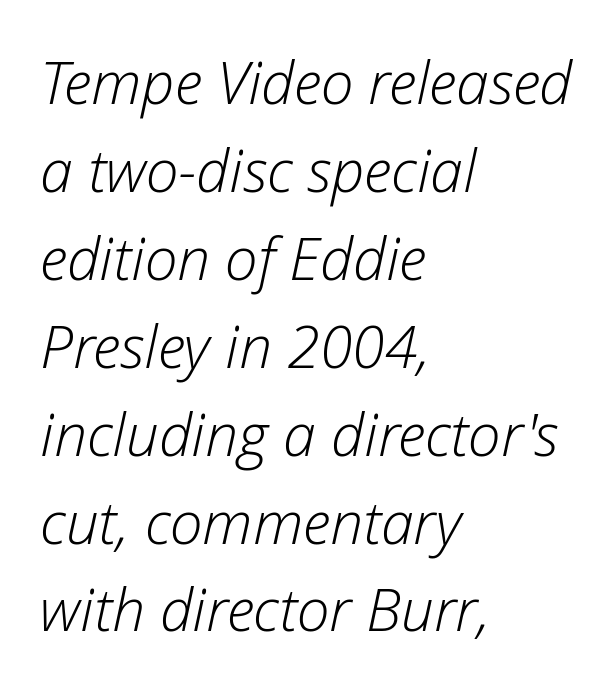
Tracking value appears to be zero — textbook default spacing. The vertical gap from one line to the next is medium. This sample is left-justified, so line endings fall wherever the words run out. Ink coverage per letter is moderate at most.
